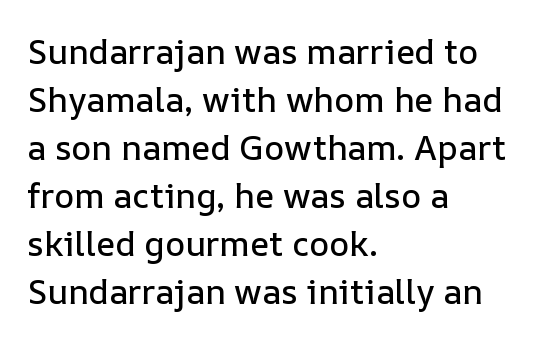
Q: Is the text italic (slanted)? A: No, it is upright.
Q: Is the text underlined? A: No.
Q: How is the paragraph aligned? A: Left-aligned.
Q: Is the spacing between letters normal or unusually wide? A: Normal.
Q: Is the spacing between lines tight, normal or loose? A: Normal.
Q: Width (condensed, normal, or wide)? A: Normal.
Q: Stroke contrast? A: Low.
Q: x-height? A: Medium.
Q: Monospaced? A: No.
